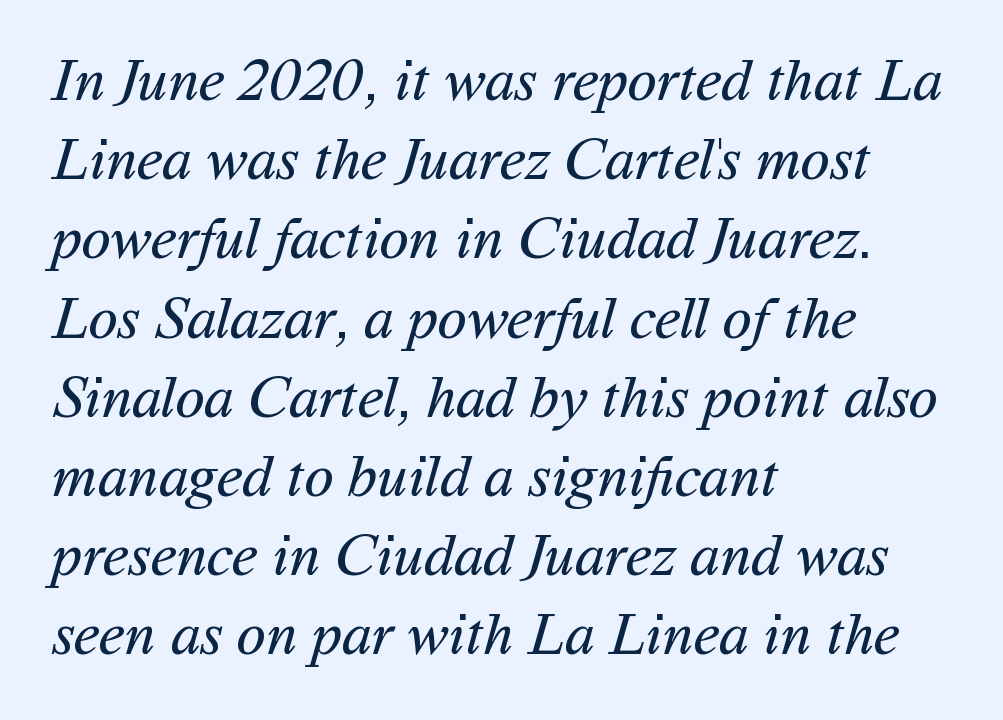
The image shows 60 px regular-weight sans-serif type; set left-aligned, normal line spacing (1.32x), normal letter spacing, not underlined; medium stroke contrast and a medium x-height.
